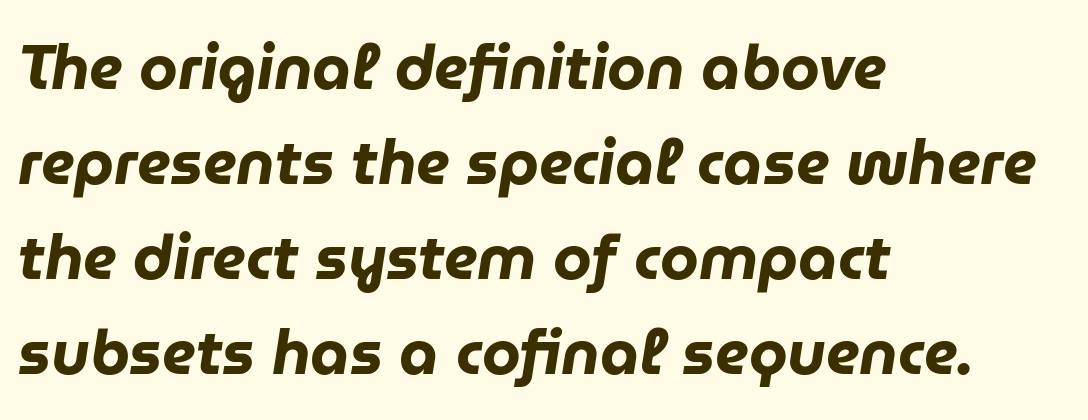
Is this a fixed-width face? No — the glyphs have proportional, varying widths. Heavy, bold letterforms. Horizontally, the lines are justified to the leading edge only. The rows are spaced the way most documents space them. Characters are canted at an angle relative to the baseline's perpendicular.
